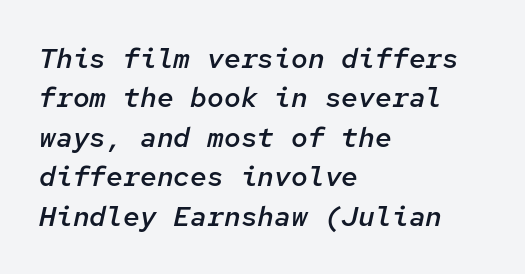
The image shows 28 px semibold type, italic (leaning right), monospaced; set left-aligned, normal line spacing (1.41x), normal letter spacing, not underlined; low stroke contrast and a medium x-height.
